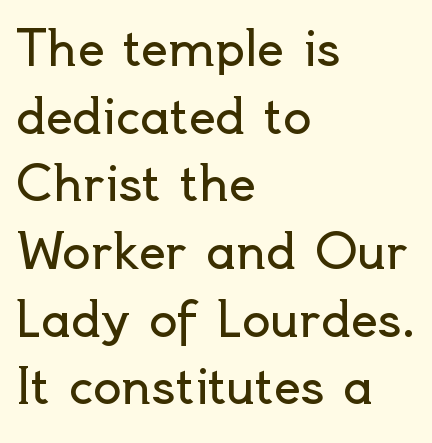
{"serif": "no", "italic": "no", "bold": "no", "weight": "regular", "width": "normal", "x_height": "small", "monospaced": "no", "underline": "no", "align": "left", "line_spacing": "normal", "line_spacing_ratio": 1.44, "letter_spacing": "normal", "letter_spacing_em": 0.0, "glyph_px": 47}
